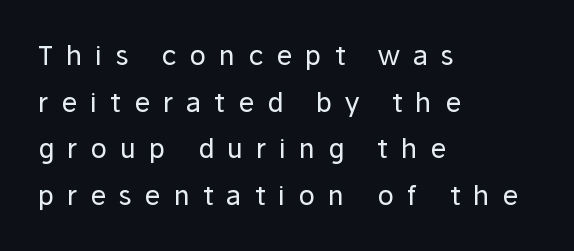
{"italic": "no", "bold": "no", "underline": "no", "align": "left", "line_spacing_ratio": 1.73, "letter_spacing": "wide", "letter_spacing_em": 0.48, "glyph_px": 27}
